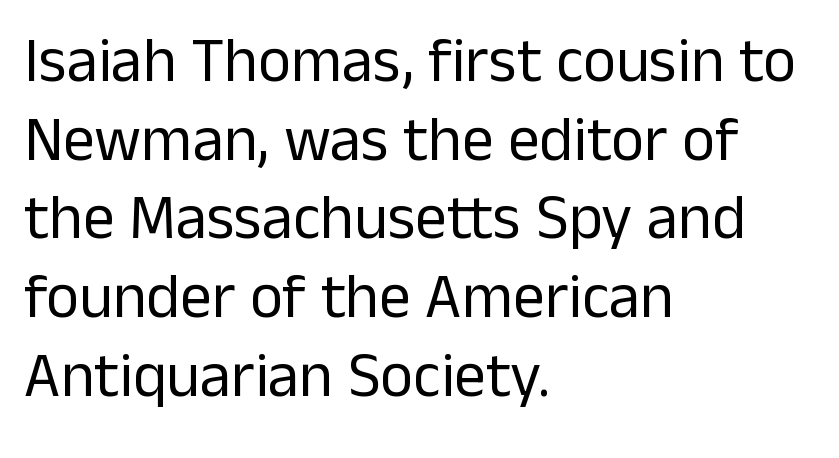
{"serif": "no", "italic": "no", "bold": "no", "weight": "regular", "width": "normal", "stroke_contrast": "low", "x_height": "medium", "monospaced": "no", "underline": "no", "align": "left", "line_spacing": "normal", "line_spacing_ratio": 1.25, "letter_spacing": "normal", "letter_spacing_em": 0.0, "glyph_px": 63}
